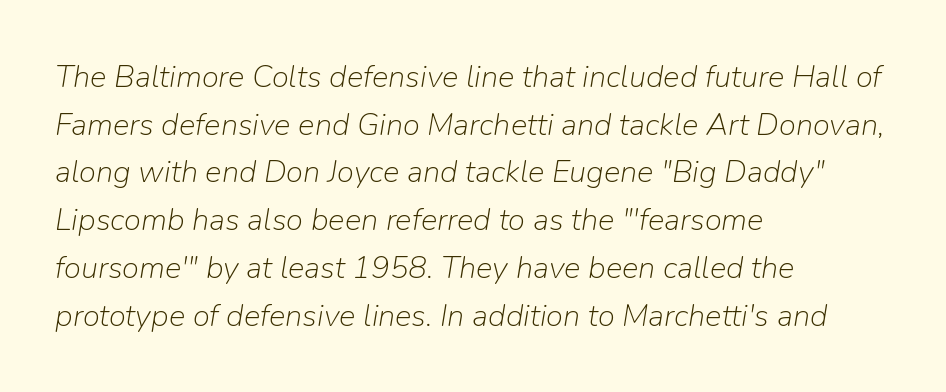
The image shows 31 px light type, italic (leaning right); set left-aligned, normal line spacing (1.54x), normal letter spacing, not underlined; low stroke contrast and a medium x-height.
